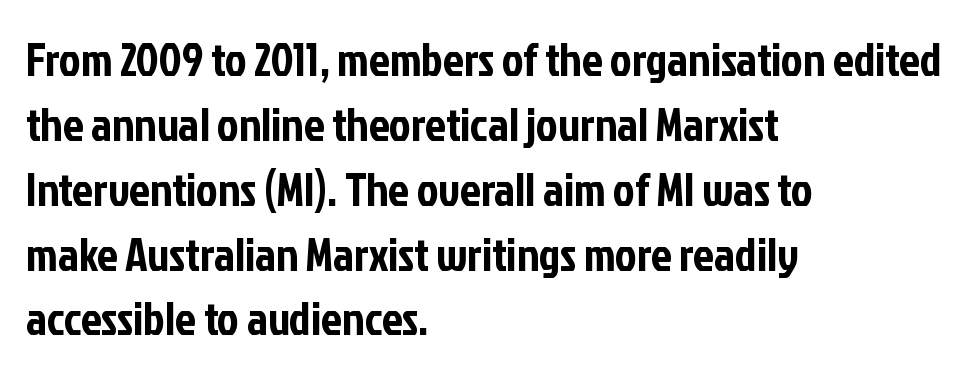
{"serif": "no", "italic": "no", "width": "condensed", "stroke_contrast": "low", "x_height": "medium", "monospaced": "no", "underline": "no", "align": "left", "line_spacing": "normal", "line_spacing_ratio": 1.41, "letter_spacing": "normal", "letter_spacing_em": 0.0, "glyph_px": 46}
